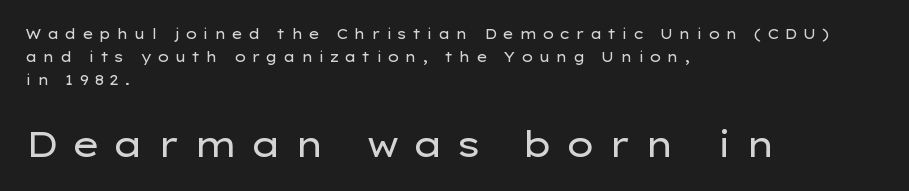
{"serif": "no", "italic": "no", "bold": "no", "weight": "regular", "width": "wide", "stroke_contrast": "low", "x_height": "medium", "monospaced": "no", "underline": "no", "align": "left", "line_spacing": "normal", "line_spacing_ratio": 1.64, "letter_spacing": "wide", "letter_spacing_em": 0.36, "larger_block": "second", "size_ratio": 2.5, "glyph_px": 35}
